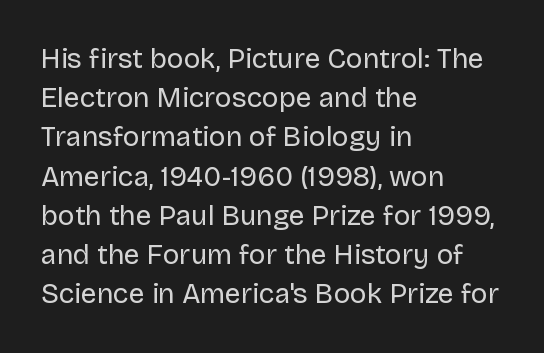
Is the block centered? No — it sits flush against the left margin. The cut favours lightness, reaching ordinary text weight at its darkest. This is sans-serif lettering, the kind often seen on screens and signage. Is this a fixed-width face? No — the glyphs have proportional, varying widths. Glance below the letters and you will spot only blank space. Posture: upright roman.
